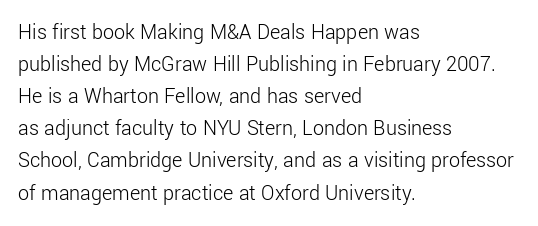
{"italic": "no", "bold": "no", "underline": "no", "align": "left", "line_spacing": "normal", "line_spacing_ratio": 1.46, "letter_spacing": "normal", "letter_spacing_em": 0.0, "glyph_px": 22}
